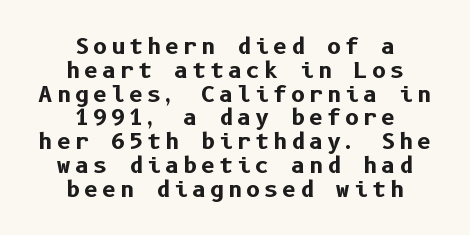
{"italic": "no", "bold": "yes", "underline": "no", "align": "center", "line_spacing": "tight", "line_spacing_ratio": 1.08, "glyph_px": 22}
